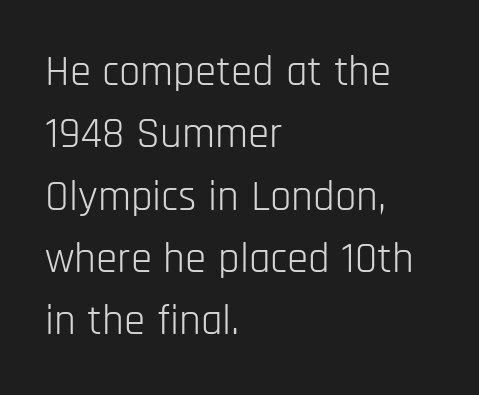
Q: Is the text bold? A: No.
Q: Is the text italic (slanted)? A: No, it is upright.
Q: Is the typeface a serif or a sans-serif typeface? A: Sans-serif.
Q: Is the text underlined? A: No.
Q: How is the paragraph aligned? A: Left-aligned.
Q: Is the spacing between letters normal or unusually wide? A: Normal.
Q: Is the spacing between lines tight, normal or loose? A: Normal.
Q: Width (condensed, normal, or wide)? A: Condensed.
Q: Stroke contrast? A: Low.
Q: x-height? A: Large.
Q: Monospaced? A: No.
